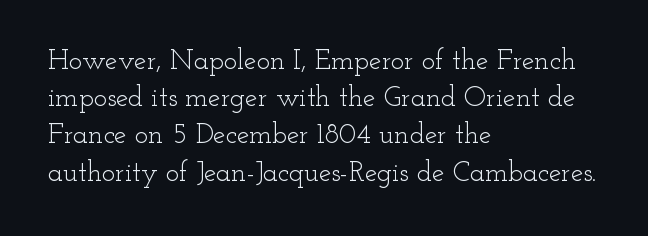
These lines keep a tight, regular rhythm from letter to letter. Has an underline been added? It has not. Short and long lines alike share a common starting point at left. Is the type heavy? It reads as light-to-regular instead. Think of a printed novel: that variable character pitch is what you see here.
